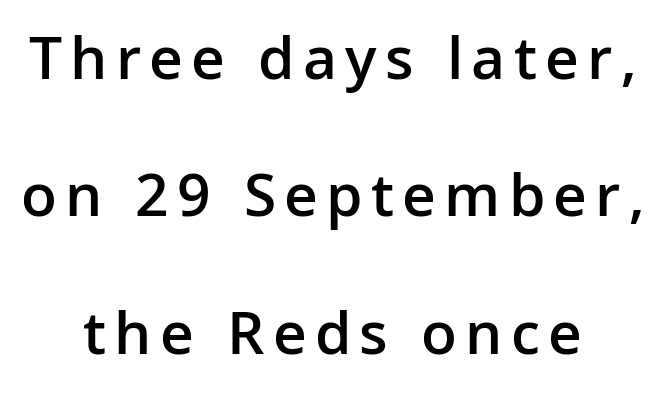
Leading: increased. The specimen omits any rule beneath the text block's lines. Regarding serifs, this sample does without them. A centered setting, common on invitations and titles, is used for this passage. Moderately thickened strokes mark this as semibold type. Every stem runs plumb, perpendicular to the baseline.
